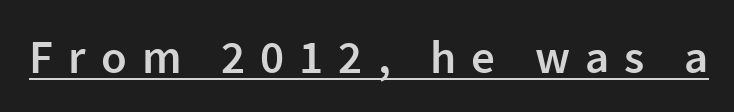
Q: Is the text bold? A: Semi-bold.
Q: Is the text italic (slanted)? A: No, it is upright.
Q: Is the typeface a serif or a sans-serif typeface? A: Sans-serif.
Q: Is the text underlined? A: Yes.
Q: Is the spacing between letters normal or unusually wide? A: Unusually wide.
Q: Width (condensed, normal, or wide)? A: Normal.
Q: Stroke contrast? A: Low.
Q: x-height? A: Medium.
Q: Monospaced? A: No.
